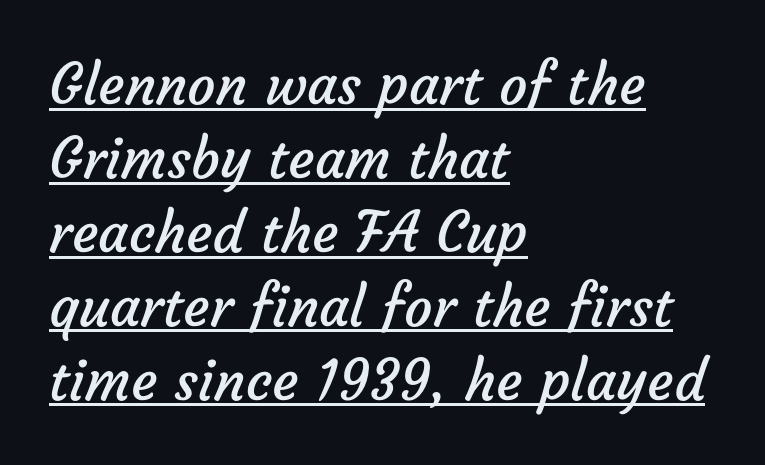
Q: Is the text bold? A: No.
Q: Is the typeface a serif or a sans-serif typeface? A: Sans-serif.
Q: Is the text underlined? A: Yes.
Q: How is the paragraph aligned? A: Left-aligned.
Q: Is the spacing between letters normal or unusually wide? A: Normal.
Q: Is the spacing between lines tight, normal or loose? A: Normal.
Q: Width (condensed, normal, or wide)? A: Normal.
Q: Stroke contrast? A: Low.
Q: x-height? A: Medium.
Q: Monospaced? A: No.
